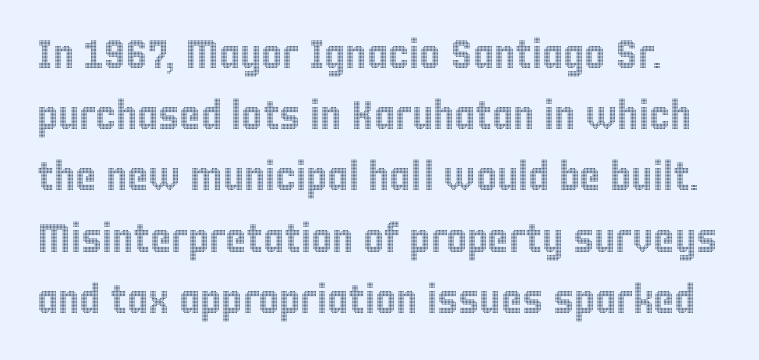
The image shows 40 px condensed type, upright; set normal line spacing (1.53x), normal letter spacing, not underlined; a large x-height.
